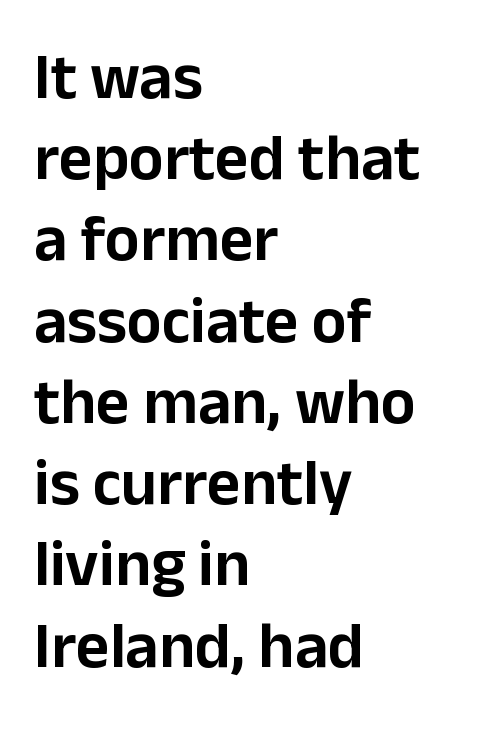
Q: Is the text italic (slanted)? A: No, it is upright.
Q: Is the typeface a serif or a sans-serif typeface? A: Sans-serif.
Q: Is the text underlined? A: No.
Q: How is the paragraph aligned? A: Left-aligned.
Q: Is the spacing between letters normal or unusually wide? A: Normal.
Q: Is the spacing between lines tight, normal or loose? A: Normal.
Q: Width (condensed, normal, or wide)? A: Normal.
Q: Stroke contrast? A: Low.
Q: x-height? A: Medium.
Q: Monospaced? A: No.
